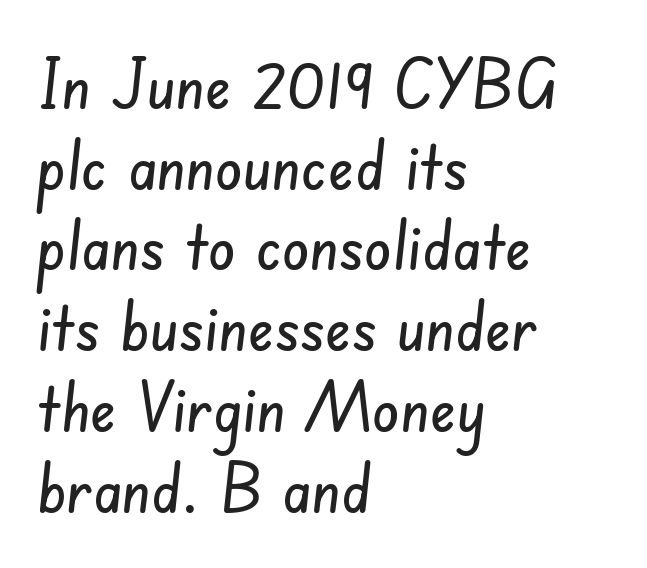
The image shows 69 px condensed sans-serif type; set left-aligned, line spacing 1.17x, normal letter spacing, not underlined; low stroke contrast and a small x-height.
